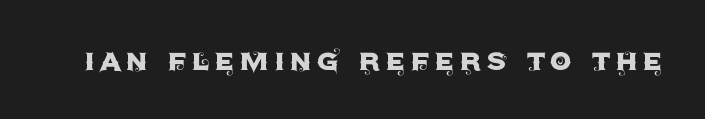
Look at the bottom of the vertical strokes: they stop flat, with no serifs. Glance below the letters and you will spot only blank space. The type sits square on the baseline with zero lean. The letters advance in unequal steps, a hallmark of proportional type.
